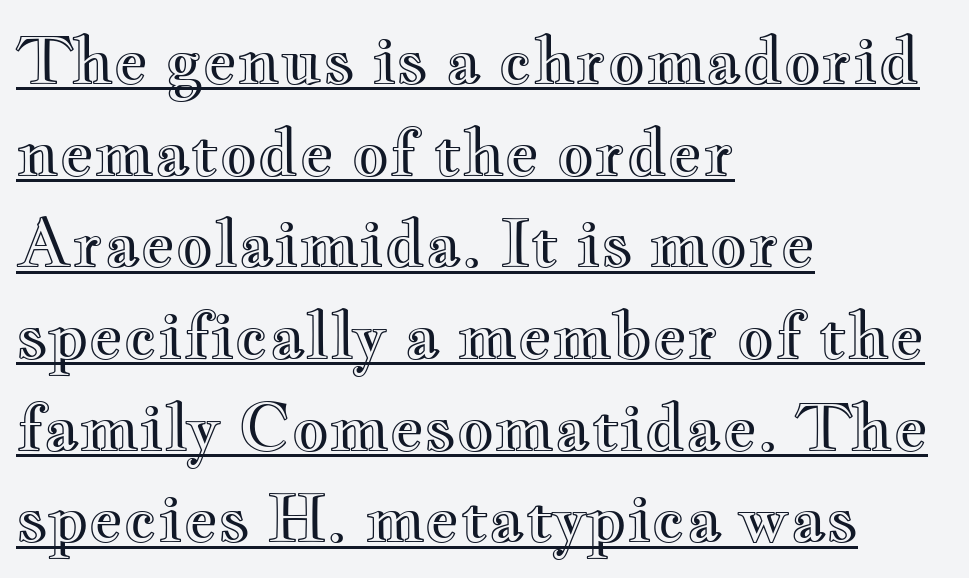
The image shows 65 px wide type, upright; set left-aligned, normal line spacing (1.41x), normal letter spacing, underlined; a small x-height.
